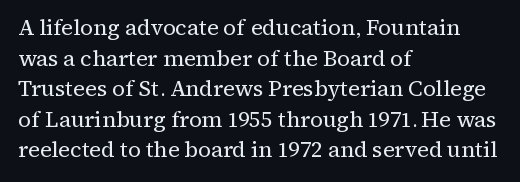
Q: Is the text bold? A: No.
Q: Is the text italic (slanted)? A: No, it is upright.
Q: Is the text underlined? A: No.
Q: How is the paragraph aligned? A: Left-aligned.
Q: Is the spacing between letters normal or unusually wide? A: Normal.
Q: Is the spacing between lines tight, normal or loose? A: Normal.
